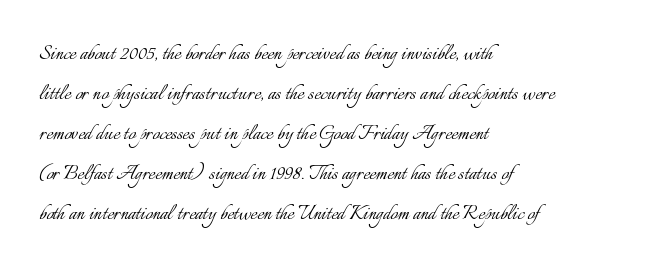
{"bold": "no", "underline": "no", "align": "left", "line_spacing": "normal", "line_spacing_ratio": 1.6, "letter_spacing": "normal", "letter_spacing_em": 0.0, "glyph_px": 25}
